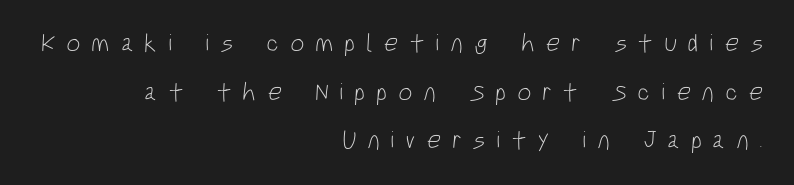
Right-aligned paragraph, ragged on the left. The line texture is sparse and dotted thanks to wide tracking. A bare baseline throughout the passage. Baseline-to-baseline distance is far greater than the letter height.
